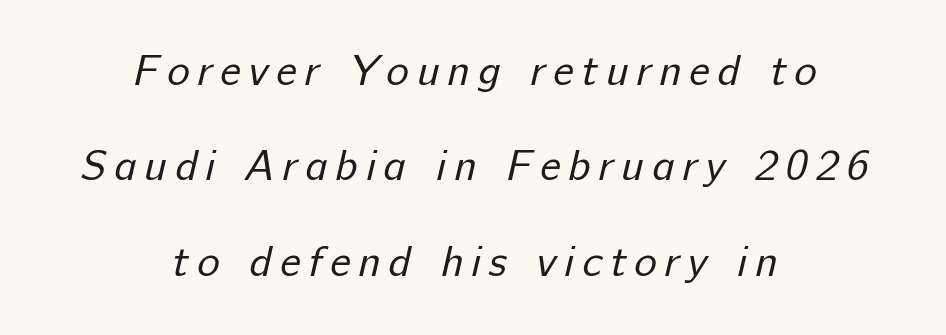
Q: Is the text bold? A: No.
Q: Is the typeface a serif or a sans-serif typeface? A: Sans-serif.
Q: Is the text underlined? A: No.
Q: How is the paragraph aligned? A: Centered.
Q: Is the spacing between lines tight, normal or loose? A: Loose.
Q: Width (condensed, normal, or wide)? A: Normal.
Q: Stroke contrast? A: Low.
Q: x-height? A: Medium.
Q: Monospaced? A: No.
